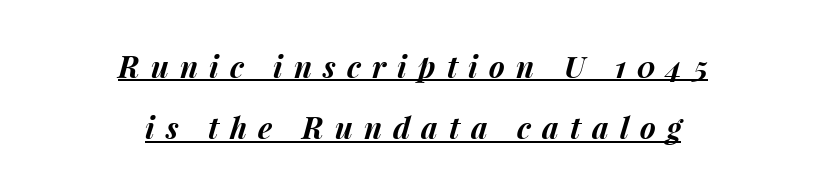
The image shows 30 px bold type, italic (leaning right); set centered, loose line spacing (2.04x), unusually wide letter spacing (+0.37 em), underlined; medium stroke contrast and a medium x-height.
